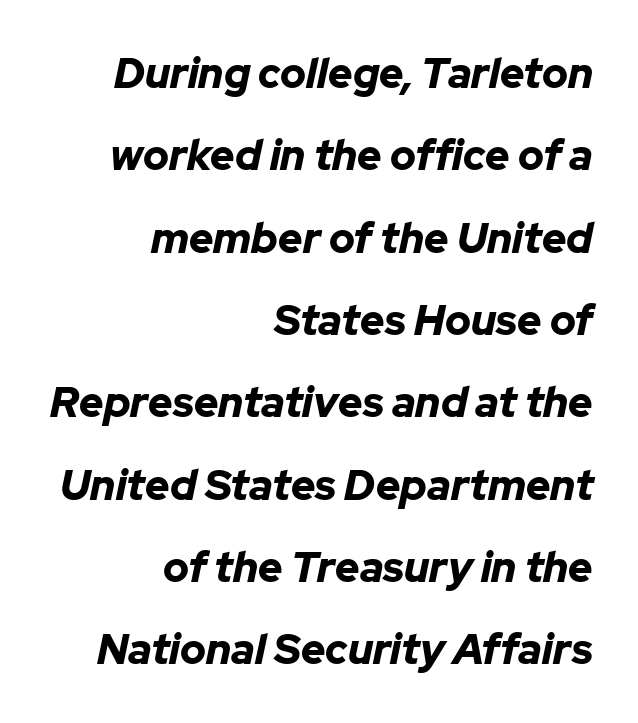
Q: Is the text bold? A: Yes.
Q: Is the text italic (slanted)? A: Yes, it leans right by about 12 degrees.
Q: Is the text underlined? A: No.
Q: How is the paragraph aligned? A: Right-aligned.
Q: Is the spacing between letters normal or unusually wide? A: Normal.
Q: Is the spacing between lines tight, normal or loose? A: Loose.
Q: Width (condensed, normal, or wide)? A: Normal.
Q: Stroke contrast? A: Low.
Q: x-height? A: Medium.
Q: Monospaced? A: No.
